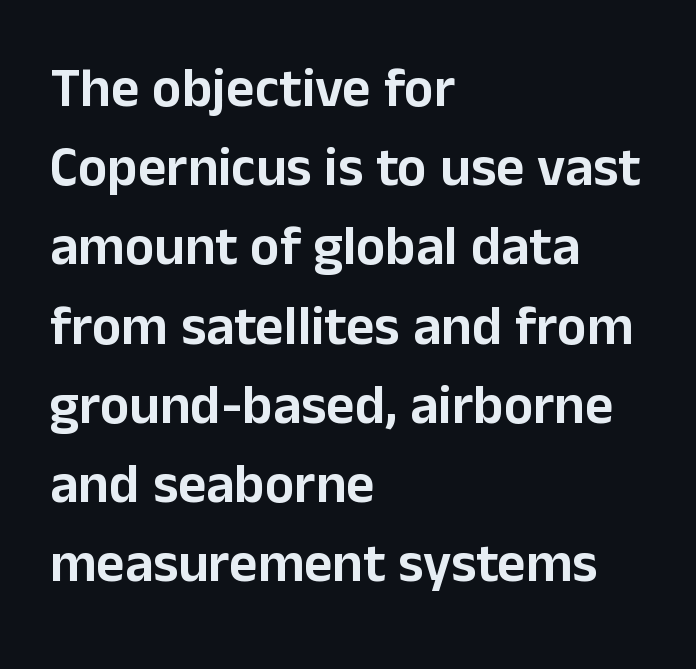
Q: Is the text italic (slanted)? A: No, it is upright.
Q: Is the typeface a serif or a sans-serif typeface? A: Sans-serif.
Q: Is the text underlined? A: No.
Q: How is the paragraph aligned? A: Left-aligned.
Q: Is the spacing between letters normal or unusually wide? A: Normal.
Q: Is the spacing between lines tight, normal or loose? A: Normal.
Q: Width (condensed, normal, or wide)? A: Normal.
Q: Stroke contrast? A: Low.
Q: x-height? A: Medium.
Q: Monospaced? A: No.
